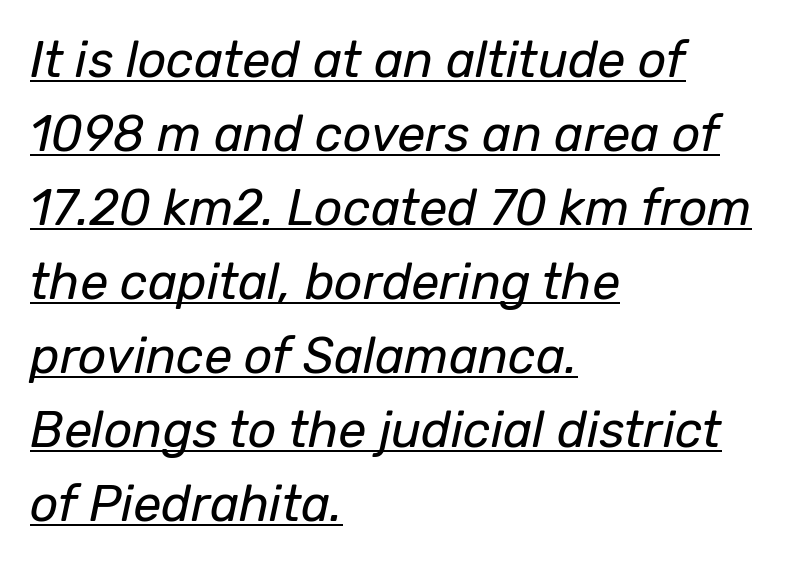
{"italic": "yes", "lean": "right", "slant_degrees": 12, "bold": "no", "weight": "regular", "width": "normal", "stroke_contrast": "low", "x_height": "medium", "monospaced": "no", "underline": "yes", "align": "left", "line_spacing": "normal", "line_spacing_ratio": 1.48, "letter_spacing": "normal", "letter_spacing_em": 0.0, "glyph_px": 50}
